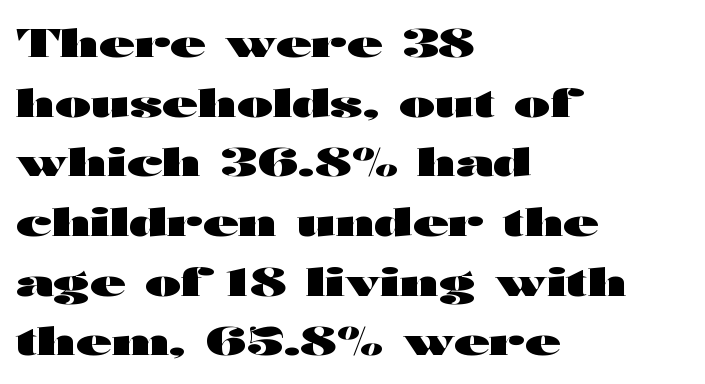
{"italic": "no", "bold": "yes", "weight": "heavy", "width": "wide", "stroke_contrast": "high", "x_height": "medium", "monospaced": "no", "underline": "no", "align": "left", "line_spacing": "normal", "line_spacing_ratio": 1.53, "letter_spacing": "normal", "letter_spacing_em": 0.0, "glyph_px": 39}
